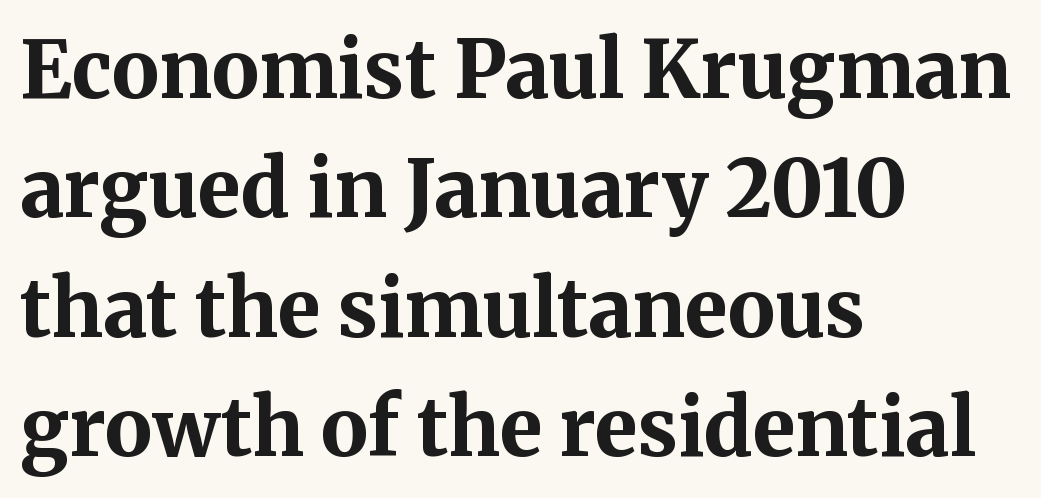
Is there much room between lines? A standard amount, neither cramped nor airy. How heavy is the stroke? Heavy — this is a bold. Rule under the text: the space is simply empty. Words appear dense and cohesive because spacing is normal.
